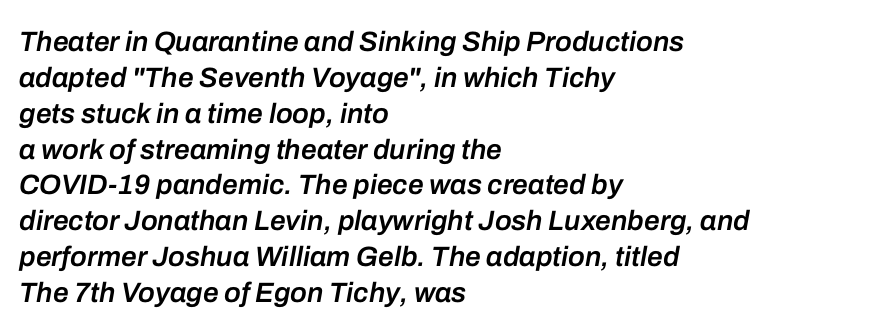
{"italic": "yes", "lean": "right", "slant_degrees": 10, "bold": "semi", "weight": "semibold", "width": "normal", "stroke_contrast": "low", "x_height": "medium", "monospaced": "no", "underline": "no", "align": "left", "line_spacing": "normal", "line_spacing_ratio": 1.28, "letter_spacing": "normal", "letter_spacing_em": 0.0, "glyph_px": 28}
